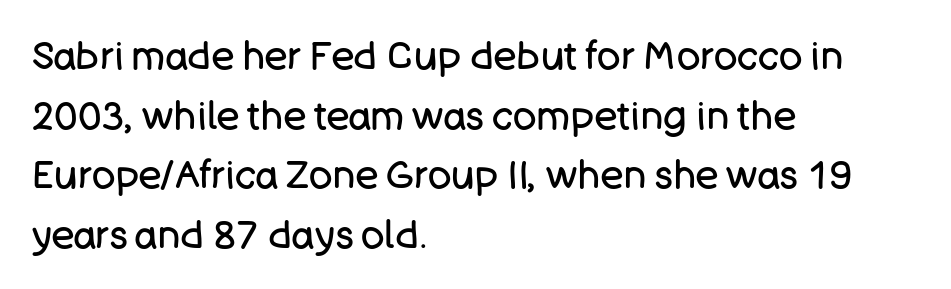
The image shows 39 px regular-weight sans-serif type, upright; set left-aligned, normal line spacing (1.53x), normal letter spacing, not underlined; low stroke contrast and a large x-height.
